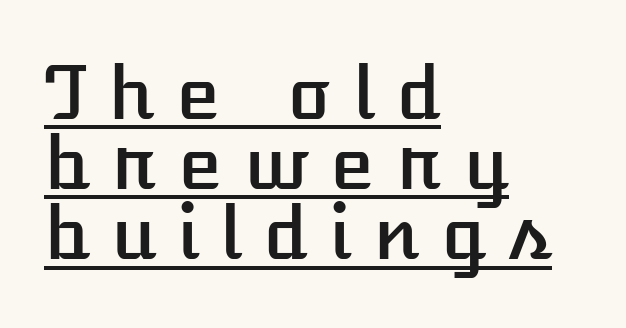
The tracking jumps out immediately: characters are airy and widely separated. Visually the block forms a straight wall on the left and a jagged coastline on the right. Style check: upright. Whoever set this chose condensed vertical rhythm over breathing room. The letters advance in unequal steps, a hallmark of proportional type. Check the space under the baseline: a stroke is drawn there.
